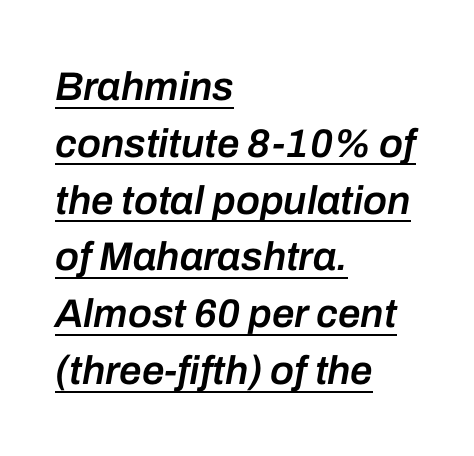
{"italic": "yes", "lean": "right", "slant_degrees": 10, "bold": "semi", "weight": "semibold", "width": "normal", "stroke_contrast": "low", "x_height": "medium", "monospaced": "no", "underline": "yes", "align": "left", "line_spacing": "normal", "line_spacing_ratio": 1.42, "letter_spacing": "normal", "letter_spacing_em": 0.0, "glyph_px": 40}
